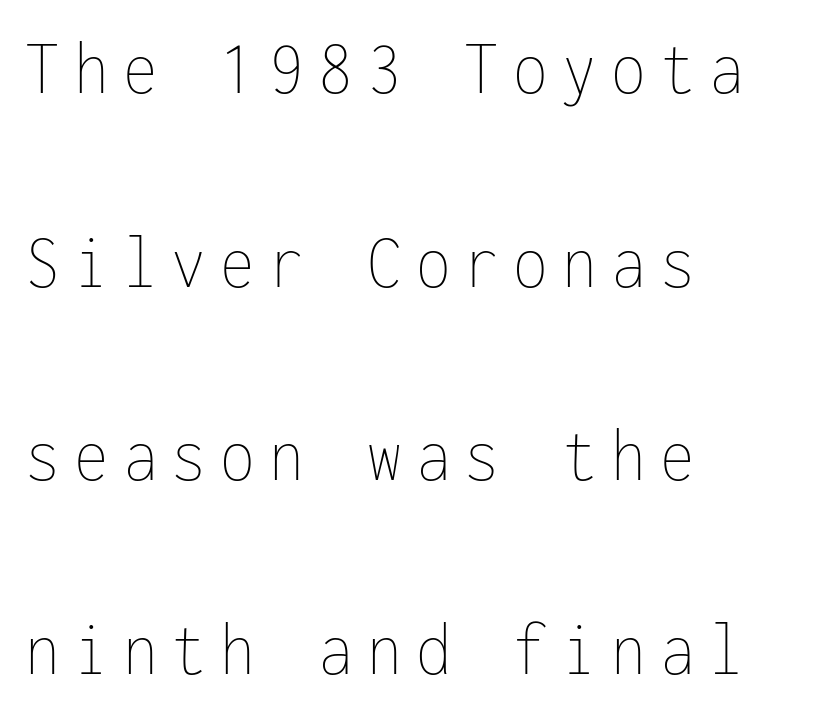
Only glyphs here, with clear space below each row. Do the characters align in a grid? Yes, the font is monospaced. A roman cut, with each character standing at attention. The lines in this sample share a left origin and differ only in where they stop. Quick note: interline space is abundant.
